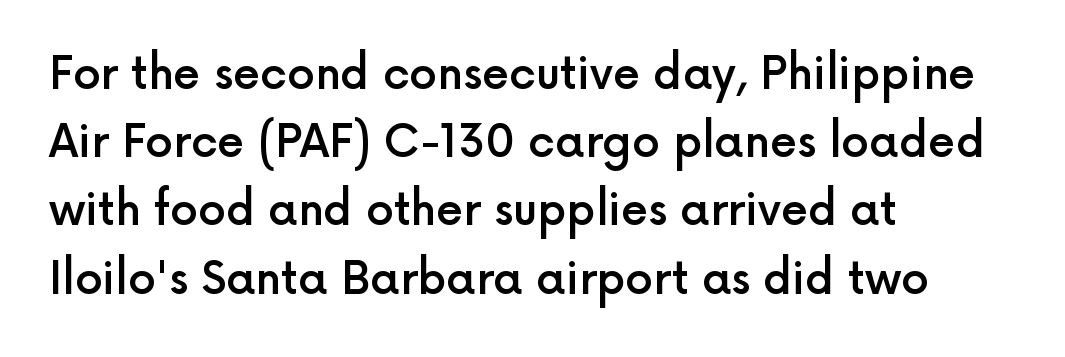
The image shows 44 px semibold sans-serif type, upright; set left-aligned, normal line spacing (1.55x), normal letter spacing, not underlined; a medium x-height.
